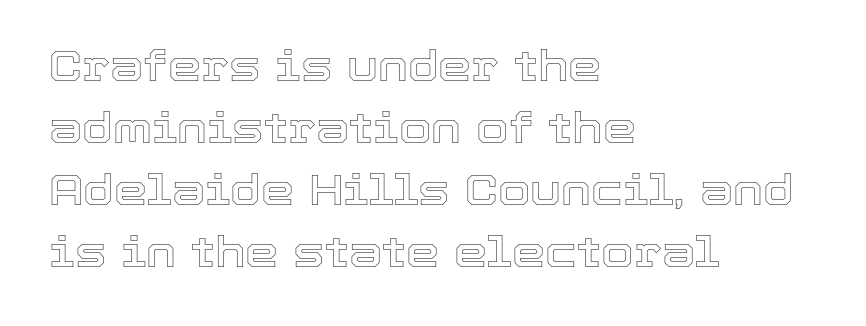
The image shows 42 px text type, upright; set left-aligned, normal line spacing (1.48x), normal letter spacing, not underlined; a medium x-height.
